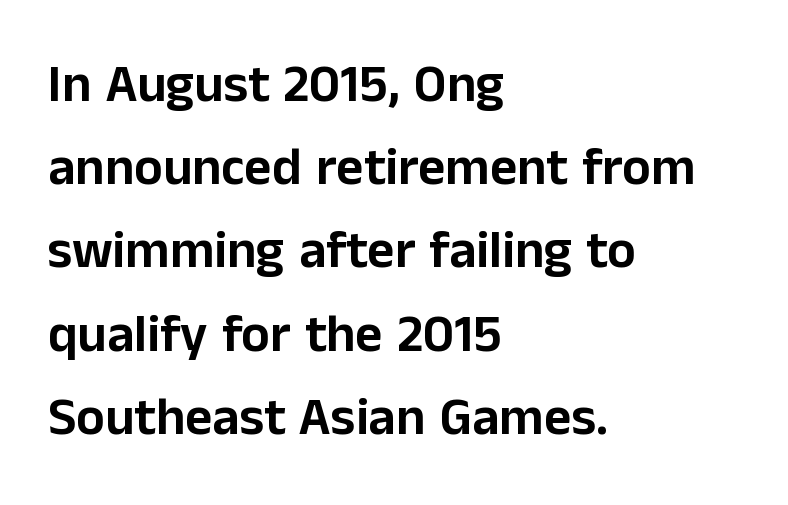
{"serif": "no", "italic": "no", "width": "normal", "stroke_contrast": "low", "x_height": "medium", "monospaced": "no", "underline": "no", "align": "left", "line_spacing": "normal", "line_spacing_ratio": 1.57, "letter_spacing": "normal", "letter_spacing_em": 0.0, "glyph_px": 53}
